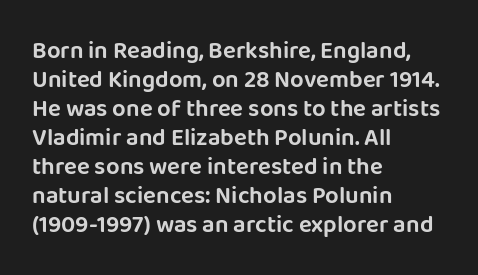
The image shows 24 px text type, upright; set left-aligned, line spacing 1.21x, normal letter spacing, not underlined.
